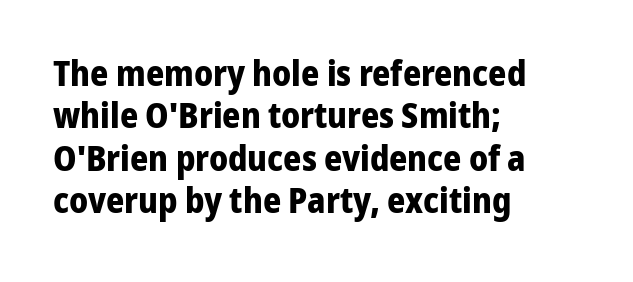
Q: Is the text bold? A: Yes.
Q: Is the text italic (slanted)? A: No, it is upright.
Q: Is the typeface a serif or a sans-serif typeface? A: Sans-serif.
Q: Is the text underlined? A: No.
Q: How is the paragraph aligned? A: Left-aligned.
Q: Is the spacing between letters normal or unusually wide? A: Normal.
Q: Width (condensed, normal, or wide)? A: Normal.
Q: Stroke contrast? A: Low.
Q: x-height? A: Medium.
Q: Monospaced? A: No.
